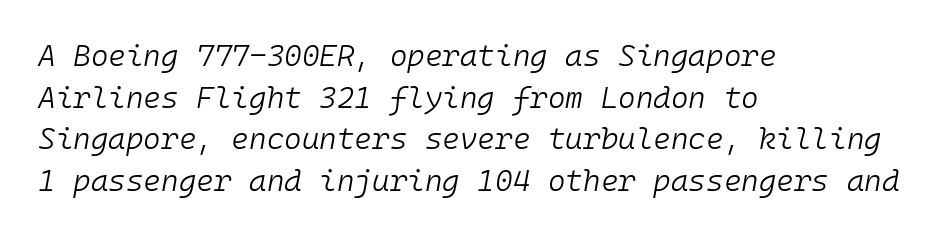
{"italic": "yes", "lean": "right", "slant_degrees": 10, "bold": "no", "weight": "light", "width": "normal", "stroke_contrast": "low", "x_height": "medium", "monospaced": "yes", "underline": "no", "align": "left", "line_spacing": "normal", "line_spacing_ratio": 1.39, "letter_spacing": "normal", "letter_spacing_em": 0.0, "glyph_px": 30}
